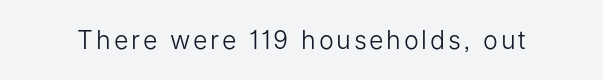
The image shows 25 px text type, upright; set not underlined.
